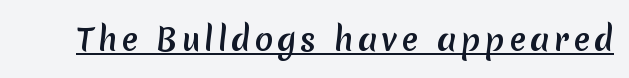
The passage shown is typed in a proportional face where columns would drift. The glyphs in this specimen are sans serif. Descenders here cross a horizontal rule under the line.
